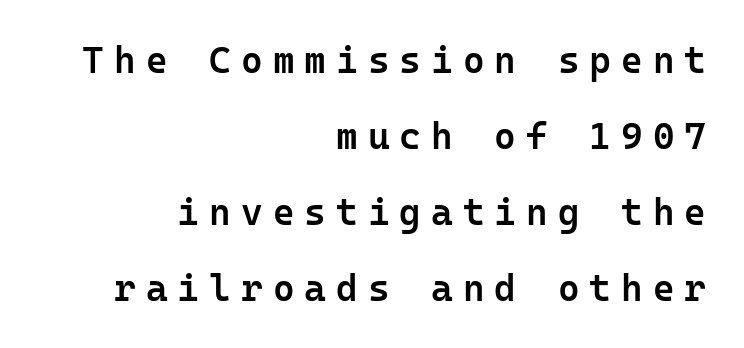
Unlike a traditional serif, this face leaves its strokes unadorned. The vertical gap from one line to the next is large. Nope, not italic — everything's standing straight. The characters look somewhat weighty, a semibold short of true bold. Each letter, wide or thin by design, is forced into the same width here. These lines are set flush right with a ragged left edge.
